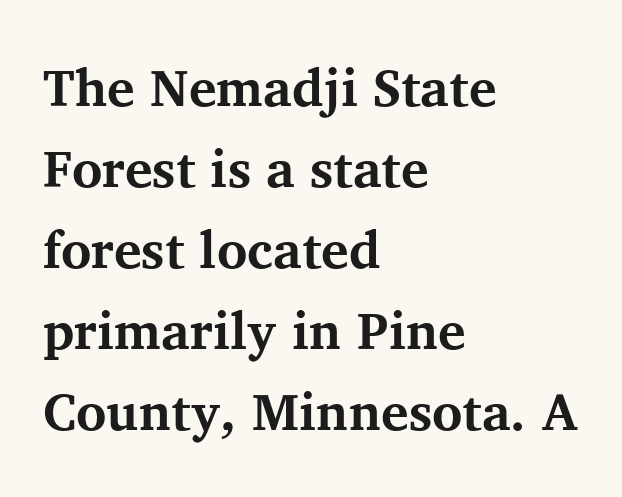
{"serif": "yes", "italic": "no", "bold": "yes", "weight": "bold", "width": "normal", "stroke_contrast": "medium", "x_height": "medium", "monospaced": "no", "underline": "no", "align": "left", "line_spacing": "normal", "line_spacing_ratio": 1.56, "letter_spacing": "normal", "letter_spacing_em": 0.0, "glyph_px": 52}
